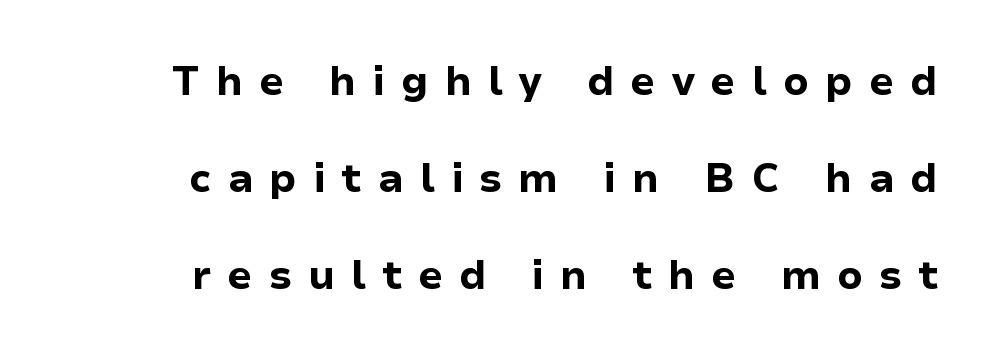
Rule under the text: the space is simply empty. The rendering uses natural spacing where letterforms have individual widths. Spacing between characters has been opened up far beyond the box default. Every character sits straight up, as roman type does. Nothing sits at the stroke ends, so this counts as sans-serif.
